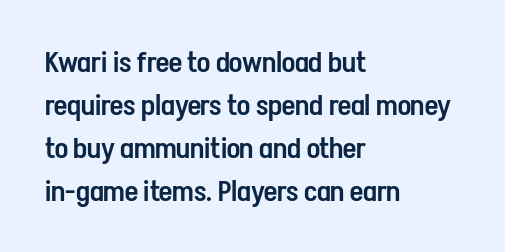
{"serif": "no", "italic": "no", "bold": "semi", "weight": "semibold", "width": "condensed", "stroke_contrast": "low", "x_height": "medium", "monospaced": "no", "underline": "no", "align": "left", "line_spacing": "normal", "line_spacing_ratio": 1.48, "letter_spacing": "normal", "letter_spacing_em": 0.0, "glyph_px": 29}
